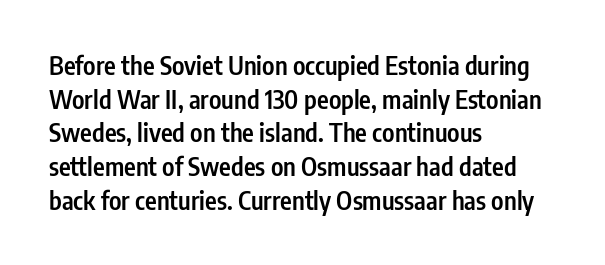
{"italic": "no", "bold": "semi", "underline": "no", "align": "left", "line_spacing": "normal", "line_spacing_ratio": 1.35, "letter_spacing": "normal", "letter_spacing_em": 0.0, "glyph_px": 25}
